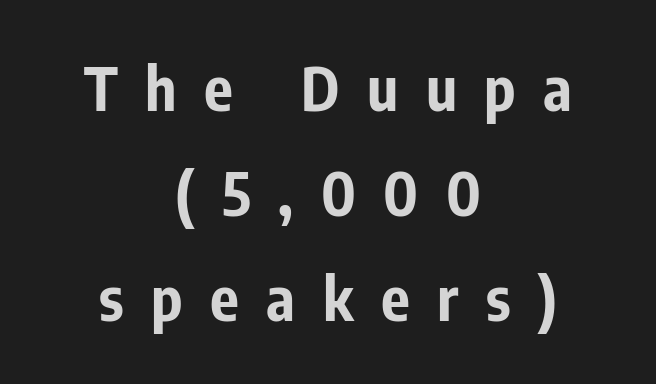
{"serif": "no", "italic": "no", "bold": "yes", "weight": "bold", "width": "condensed", "stroke_contrast": "low", "x_height": "medium", "monospaced": "no", "underline": "no", "align": "center", "line_spacing_ratio": 1.75, "letter_spacing": "wide", "letter_spacing_em": 0.46, "glyph_px": 60}
